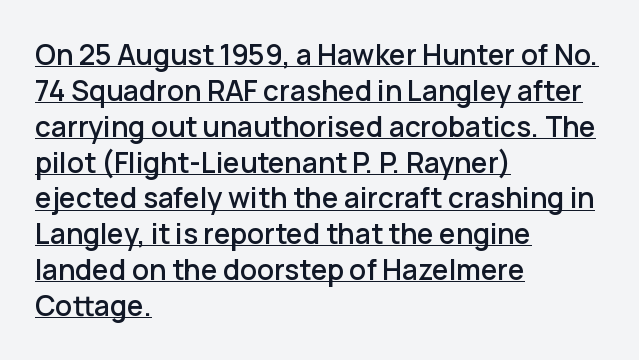
The image shows 28 px sans-serif type, upright; set left-aligned, normal line spacing (1.28x), normal letter spacing, underlined; low stroke contrast and a medium x-height.
